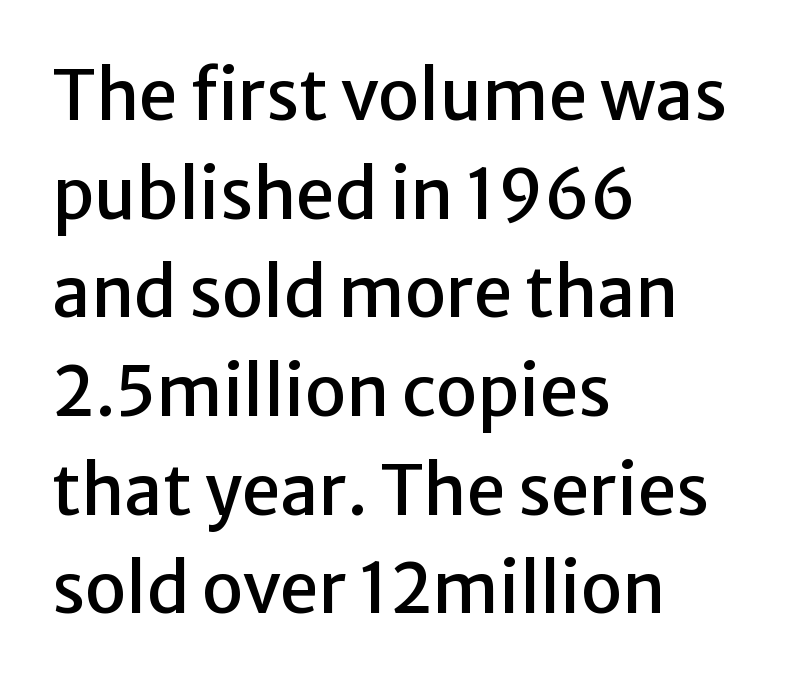
Q: Is the text italic (slanted)? A: No, it is upright.
Q: Is the typeface a serif or a sans-serif typeface? A: Sans-serif.
Q: Is the text underlined? A: No.
Q: How is the paragraph aligned? A: Left-aligned.
Q: Is the spacing between letters normal or unusually wide? A: Normal.
Q: Is the spacing between lines tight, normal or loose? A: Normal.
Q: Width (condensed, normal, or wide)? A: Normal.
Q: Stroke contrast? A: Low.
Q: x-height? A: Medium.
Q: Monospaced? A: No.
